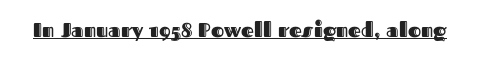
{"italic": "no", "underline": "yes", "letter_spacing": "normal", "letter_spacing_em": 0.0, "glyph_px": 20}
